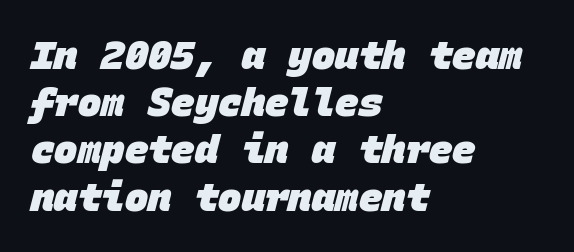
Q: Is the text bold? A: Yes.
Q: Is the typeface a serif or a sans-serif typeface? A: Sans-serif.
Q: Is the text underlined? A: No.
Q: How is the paragraph aligned? A: Left-aligned.
Q: Is the spacing between letters normal or unusually wide? A: Normal.
Q: Width (condensed, normal, or wide)? A: Normal.
Q: Stroke contrast? A: Low.
Q: x-height? A: Large.
Q: Monospaced? A: Yes.
